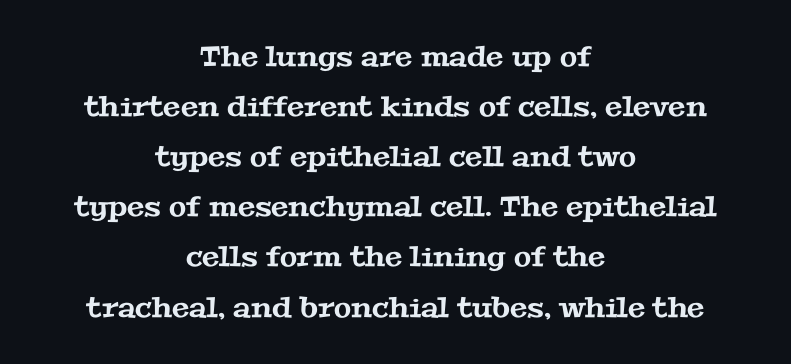
Q: Is the typeface a serif or a sans-serif typeface? A: Serif.
Q: Is the text underlined? A: No.
Q: How is the paragraph aligned? A: Centered.
Q: Is the spacing between letters normal or unusually wide? A: Normal.
Q: Width (condensed, normal, or wide)? A: Wide.
Q: Stroke contrast? A: Medium.
Q: x-height? A: Medium.
Q: Monospaced? A: No.
